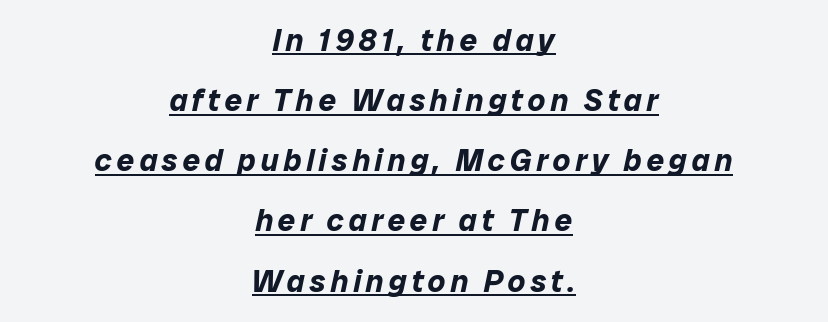
A centered setting, common on invitations and titles, is used for this passage. Does the weight exceed regular? Yes, all the way to bold. Interline gaps are noticeably wide in this sample. The rendering uses natural spacing where letterforms have individual widths. The string is rendered with underlining switched on. The rendering applies a slant to the glyphs.
